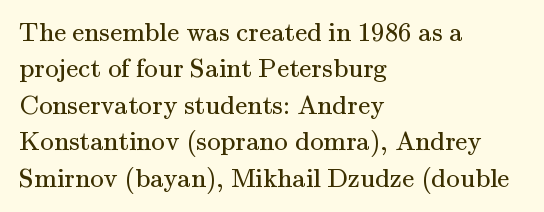
The image shows 27 px text type, upright; set left-aligned, normal line spacing (1.35x), normal letter spacing, not underlined.
